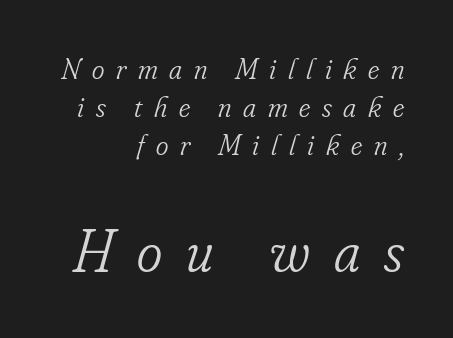
{"serif": "yes", "italic": "yes", "lean": "right", "slant_degrees": 16, "bold": "no", "weight": "light", "width": "condensed", "stroke_contrast": "low", "x_height": "small", "monospaced": "no", "underline": "no", "align": "right", "line_spacing": "normal", "line_spacing_ratio": 1.27, "letter_spacing": "wide", "letter_spacing_em": 0.39, "larger_block": "second", "size_ratio": 2.03, "glyph_px": 61}
